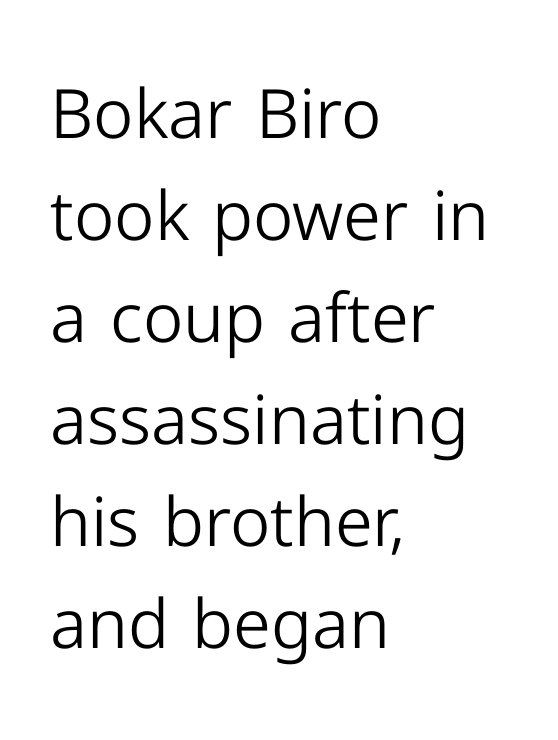
Serif or sans? Sans — the stroke terminals are bare. What's the leading like? Ordinary, nothing unusual. Anything drawn beneath the words? Only blank space. Italic? Not at all — the glyphs are vertical. Horizontally, the lines are justified to the leading edge only. The font sits on the lighter half of the weight spectrum, regular included.
